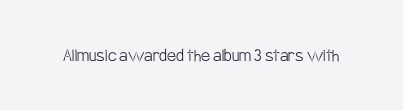
{"italic": "no", "bold": "no", "underline": "no", "letter_spacing": "normal", "letter_spacing_em": 0.0, "glyph_px": 20}
